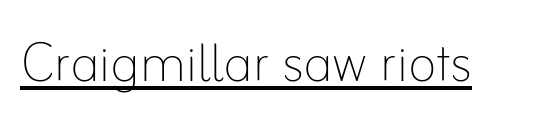
The image shows 67 px thin type, upright; set normal letter spacing, underlined; low stroke contrast and a small x-height.
